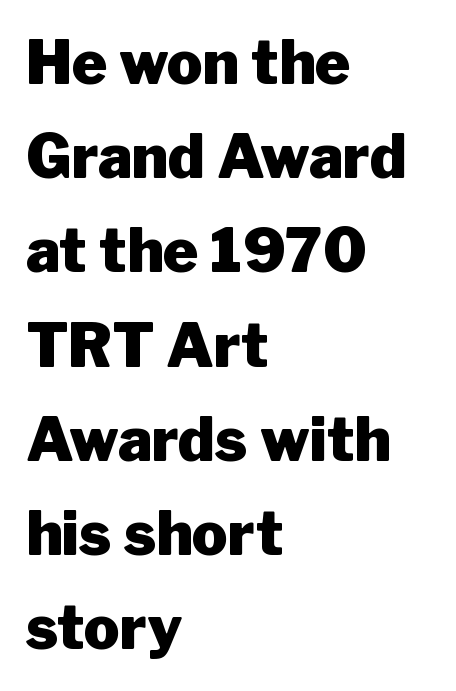
Q: Is the text bold? A: Yes.
Q: Is the text italic (slanted)? A: No, it is upright.
Q: Is the typeface a serif or a sans-serif typeface? A: Sans-serif.
Q: Is the text underlined? A: No.
Q: How is the paragraph aligned? A: Left-aligned.
Q: Is the spacing between letters normal or unusually wide? A: Normal.
Q: Is the spacing between lines tight, normal or loose? A: Normal.
Q: Width (condensed, normal, or wide)? A: Normal.
Q: Stroke contrast? A: Low.
Q: x-height? A: Medium.
Q: Monospaced? A: No.
